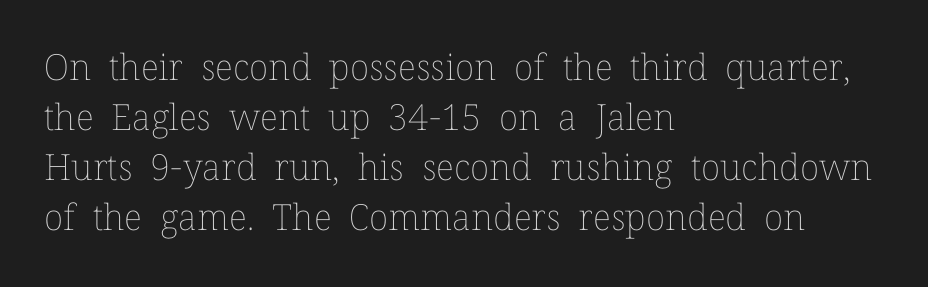
The image shows 36 px thin type, upright; set left-aligned, normal line spacing (1.39x), normal letter spacing, not underlined; low stroke contrast and a medium x-height.
